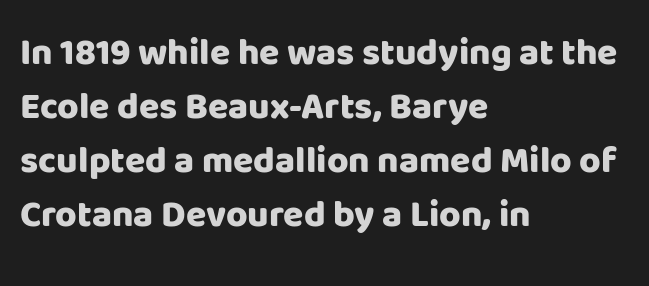
{"serif": "no", "italic": "no", "bold": "yes", "weight": "heavy", "width": "normal", "stroke_contrast": "low", "x_height": "large", "monospaced": "no", "underline": "no", "align": "left", "line_spacing": "normal", "line_spacing_ratio": 1.46, "letter_spacing": "normal", "letter_spacing_em": 0.0, "glyph_px": 37}
